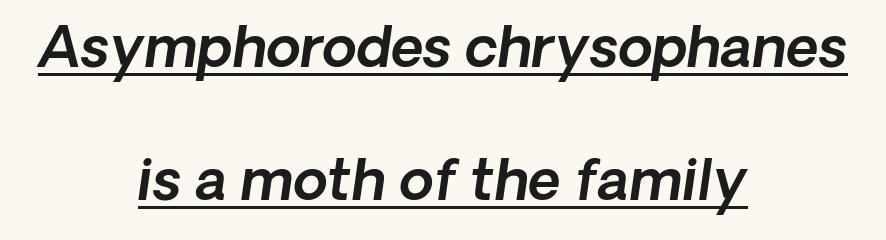
Short note: letters normally spaced. Which margin do the lines hug? Neither — every line sits in the middle. Is there much room between lines? Yes — plenty of vertical air separates them. The face used here is a sans, in the tradition of grotesques and geometrics. A typesetter would call this proportional, since set widths differ per character.
